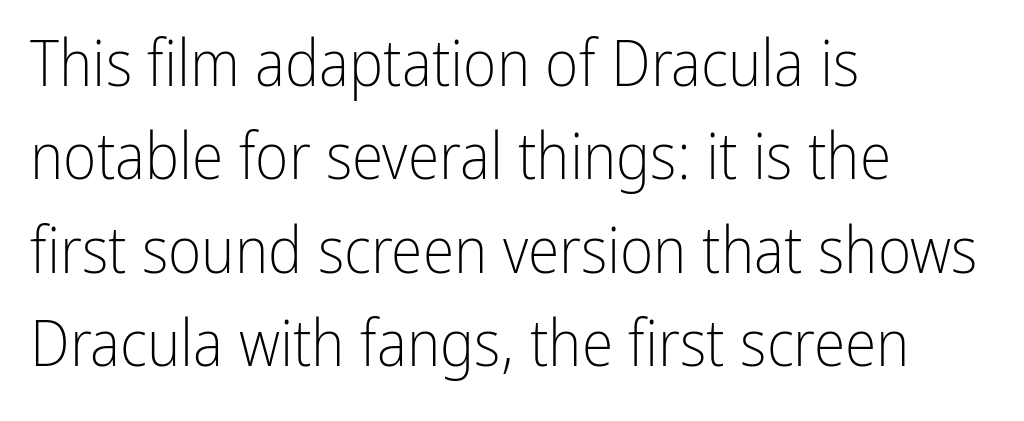
{"serif": "no", "italic": "no", "bold": "no", "weight": "light", "width": "condensed", "stroke_contrast": "low", "x_height": "medium", "monospaced": "no", "underline": "no", "align": "left", "line_spacing": "normal", "line_spacing_ratio": 1.46, "letter_spacing": "normal", "letter_spacing_em": 0.0, "glyph_px": 64}
